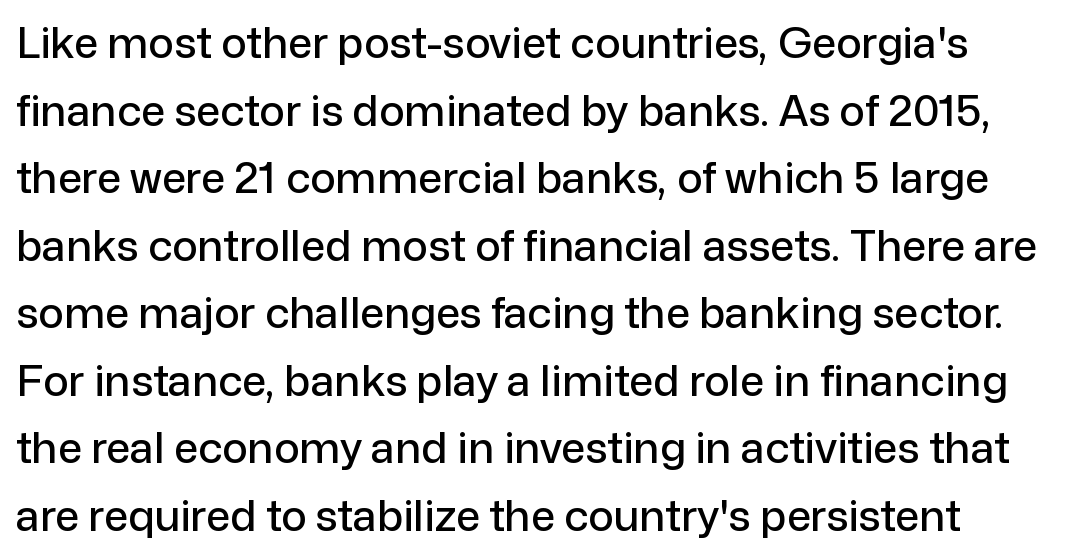
Q: Is the text italic (slanted)? A: No, it is upright.
Q: Is the typeface a serif or a sans-serif typeface? A: Sans-serif.
Q: Is the text underlined? A: No.
Q: How is the paragraph aligned? A: Left-aligned.
Q: Is the spacing between letters normal or unusually wide? A: Normal.
Q: Is the spacing between lines tight, normal or loose? A: Normal.
Q: Width (condensed, normal, or wide)? A: Normal.
Q: Stroke contrast? A: Low.
Q: x-height? A: Medium.
Q: Monospaced? A: No.
